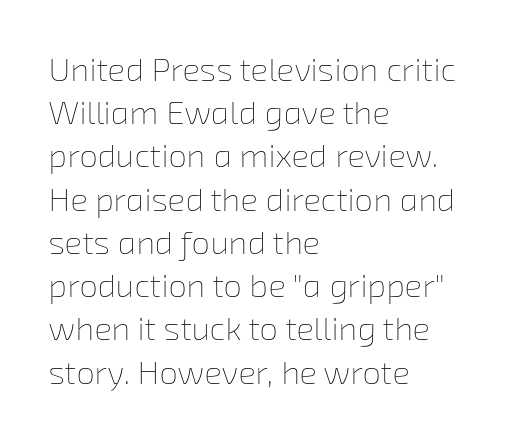
{"bold": "no", "weight": "thin", "width": "normal", "stroke_contrast": "low", "x_height": "medium", "monospaced": "no", "underline": "no", "align": "left", "line_spacing": "normal", "line_spacing_ratio": 1.31, "letter_spacing": "normal", "letter_spacing_em": 0.0, "glyph_px": 33}
